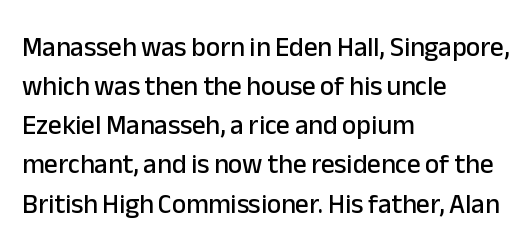
Q: Is the text italic (slanted)? A: No, it is upright.
Q: Is the text underlined? A: No.
Q: How is the paragraph aligned? A: Left-aligned.
Q: Is the spacing between letters normal or unusually wide? A: Normal.
Q: Is the spacing between lines tight, normal or loose? A: Normal.
